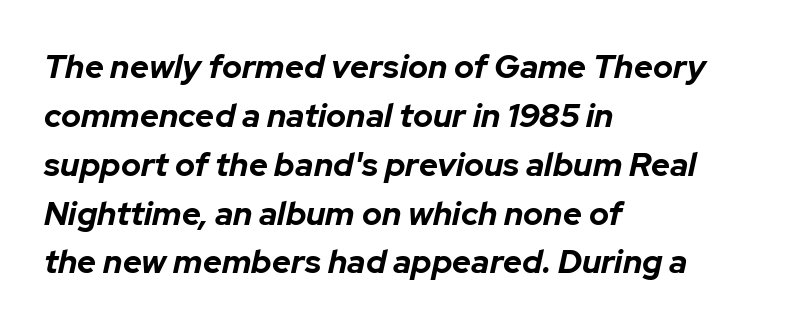
Q: Is the text bold? A: Yes.
Q: Is the text italic (slanted)? A: Yes, it leans right by about 12 degrees.
Q: Is the text underlined? A: No.
Q: How is the paragraph aligned? A: Left-aligned.
Q: Is the spacing between letters normal or unusually wide? A: Normal.
Q: Is the spacing between lines tight, normal or loose? A: Normal.
Q: Width (condensed, normal, or wide)? A: Normal.
Q: Stroke contrast? A: Low.
Q: x-height? A: Medium.
Q: Monospaced? A: No.
